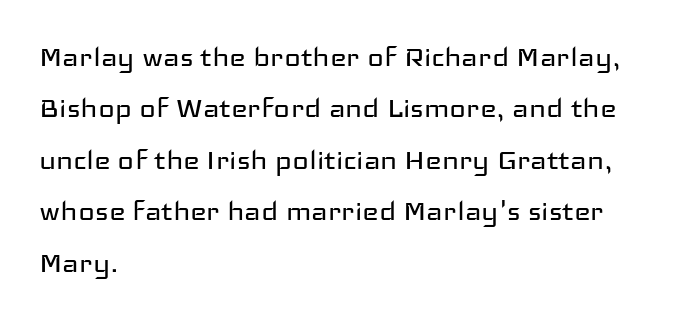
The image shows 35 px regular-weight, wide sans-serif type, upright; set left-aligned, normal line spacing (1.47x), normal letter spacing, not underlined; low stroke contrast and a medium x-height.
